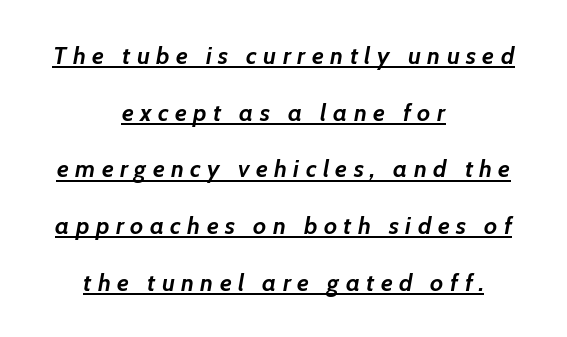
In designer terms, the underline attribute is active on this setting. When letters slant like this, we call the style italic. Horizontal bands of white between lines are thick stripes. Line starts and ends both wander, symmetrically. Students, this is bold: see how much ink each stroke carries. The horizontal fit of the characters is loose and conspicuously gappy.
